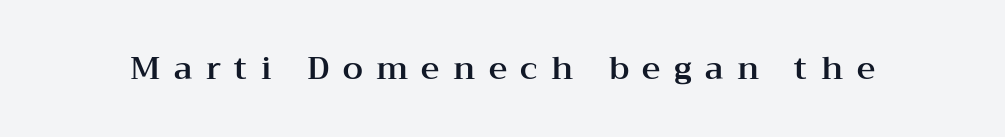
The image shows 32 px wide serif type, upright; set unusually wide letter spacing (+0.42 em), not underlined; medium stroke contrast and a medium x-height.
